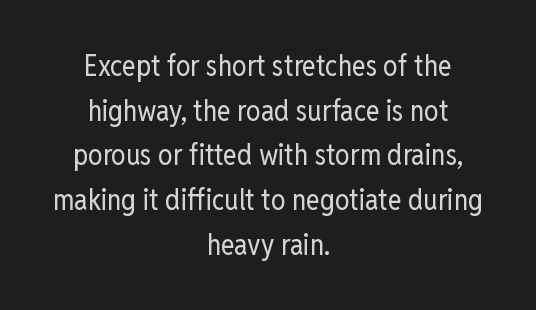
The image shows 29 px regular-weight, condensed sans-serif type, upright; set centered, normal line spacing (1.54x), normal letter spacing, not underlined; low stroke contrast and a medium x-height.
